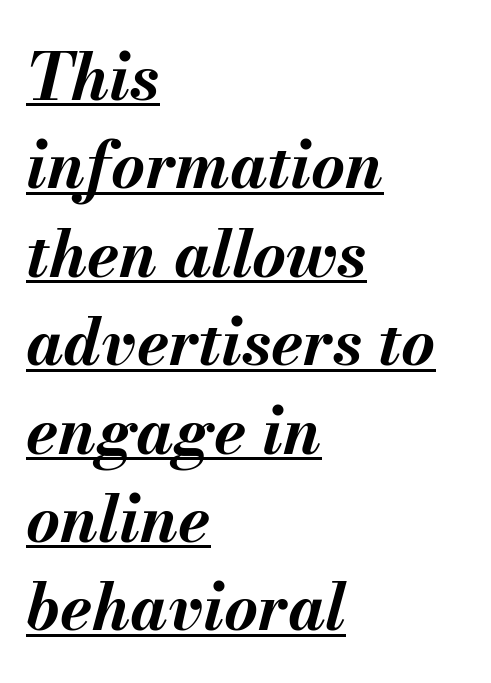
The image shows 65 px bold type, italic (leaning right); set left-aligned, normal line spacing (1.36x), normal letter spacing, underlined; medium stroke contrast and a small x-height.
